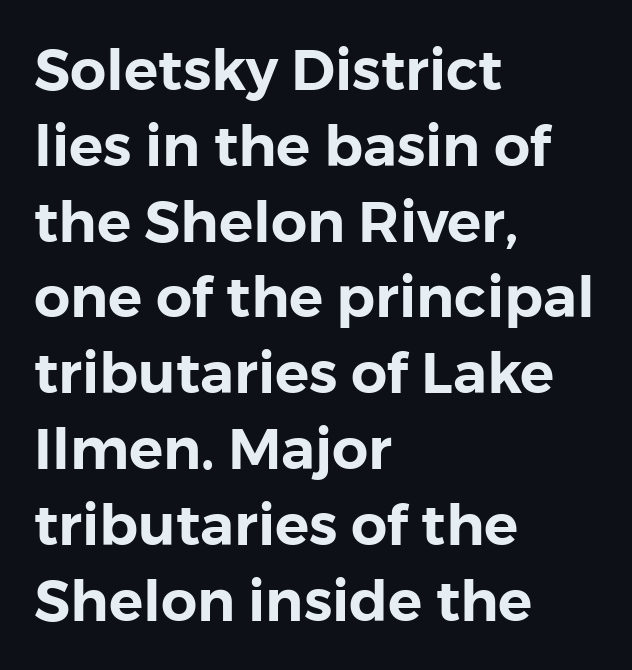
Q: Is the text italic (slanted)? A: No, it is upright.
Q: Is the typeface a serif or a sans-serif typeface? A: Sans-serif.
Q: Is the text underlined? A: No.
Q: How is the paragraph aligned? A: Left-aligned.
Q: Is the spacing between letters normal or unusually wide? A: Normal.
Q: Is the spacing between lines tight, normal or loose? A: Normal.
Q: Width (condensed, normal, or wide)? A: Normal.
Q: x-height? A: Medium.
Q: Monospaced? A: No.
